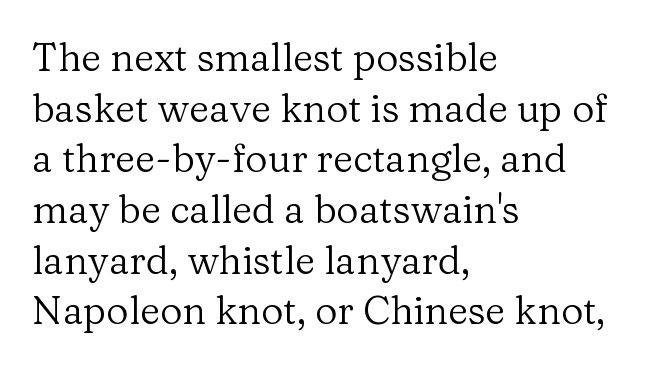
{"serif": "yes", "italic": "no", "bold": "no", "weight": "regular", "width": "normal", "stroke_contrast": "low", "x_height": "medium", "monospaced": "no", "underline": "no", "align": "left", "line_spacing": "normal", "line_spacing_ratio": 1.3, "letter_spacing": "normal", "letter_spacing_em": 0.0, "glyph_px": 39}
